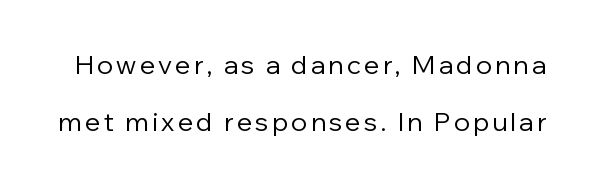
{"italic": "no", "bold": "no", "underline": "no", "line_spacing": "loose", "line_spacing_ratio": 2.18, "glyph_px": 26}
